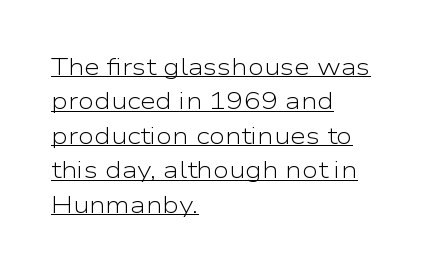
The image shows 23 px text type, upright; set left-aligned, normal line spacing (1.5x), normal letter spacing, underlined.
